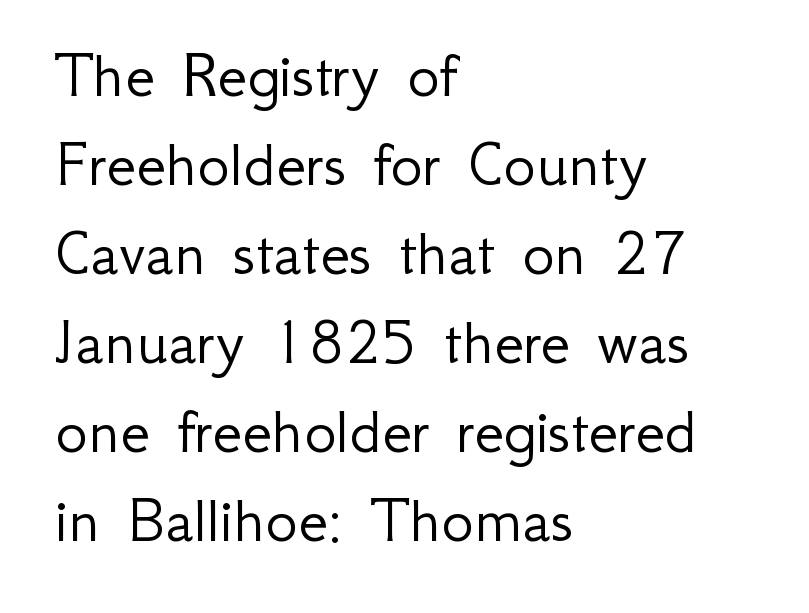
The image shows 68 px light sans-serif type, upright; set left-aligned, normal line spacing (1.31x), normal letter spacing, not underlined; low stroke contrast and a small x-height.
